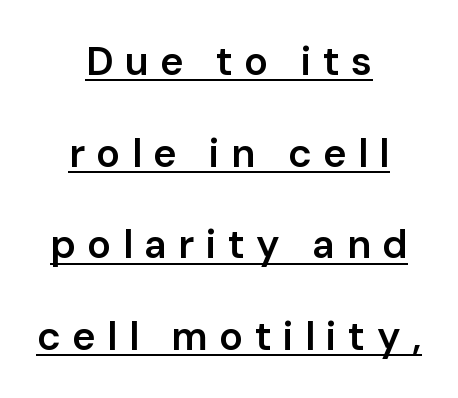
{"serif": "no", "italic": "no", "bold": "semi", "weight": "semibold", "width": "normal", "stroke_contrast": "low", "x_height": "medium", "monospaced": "no", "underline": "yes", "align": "center", "line_spacing": "loose", "line_spacing_ratio": 2.29, "letter_spacing": "wide", "letter_spacing_em": 0.28, "glyph_px": 40}
